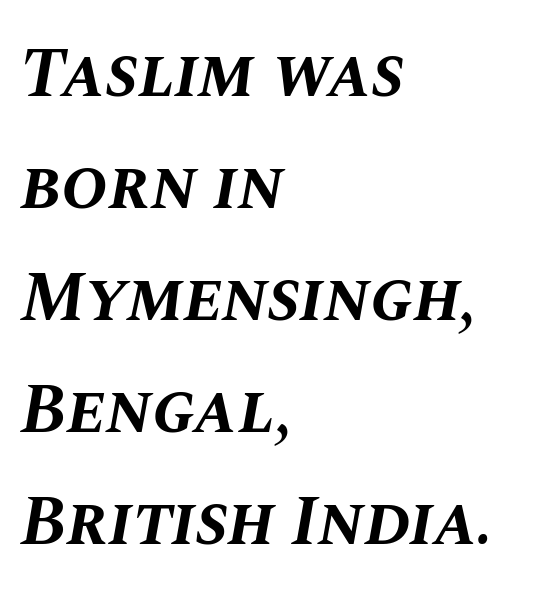
Q: Is the text bold? A: Yes.
Q: Is the text italic (slanted)? A: Yes, it leans right by about 10 degrees.
Q: Is the text underlined? A: No.
Q: How is the paragraph aligned? A: Left-aligned.
Q: Is the spacing between letters normal or unusually wide? A: Normal.
Q: Is the spacing between lines tight, normal or loose? A: Normal.
Q: Width (condensed, normal, or wide)? A: Normal.
Q: Stroke contrast? A: Medium.
Q: x-height? A: Large.
Q: Monospaced? A: No.
